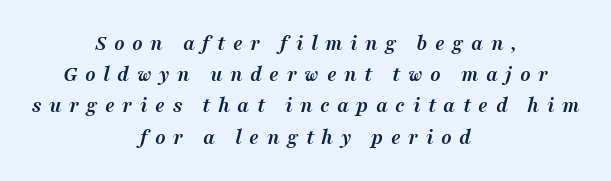
The image shows 22 px bold type, italic (leaning right); set centered, normal line spacing (1.42x), unusually wide letter spacing (+0.34 em), not underlined.
